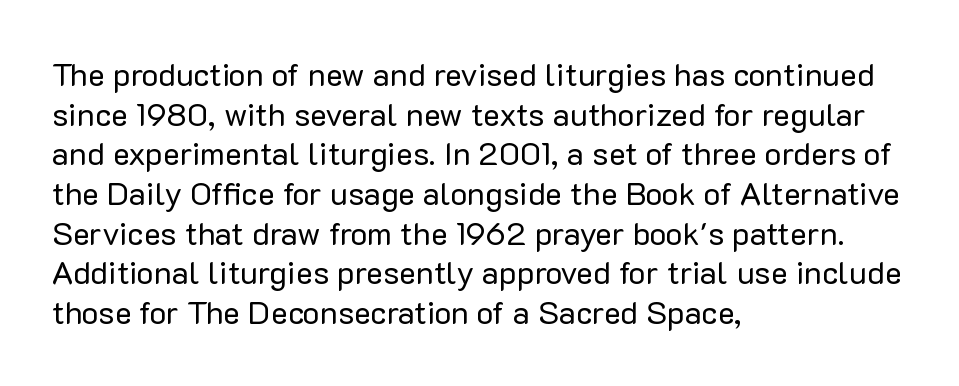
The image shows 32 px regular-weight sans-serif type, upright; set left-aligned, line spacing 1.24x, normal letter spacing, not underlined; low stroke contrast and a medium x-height.
